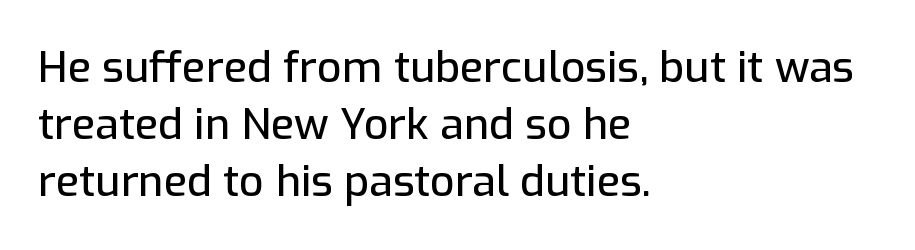
A student would call this left alignment; a typographer would say flush left, rag right. The type is set solid horizontally, with unmodified tracking. Note the varied advance widths — an 'i' is clearly narrower than an 'm'. The axis of the letterforms is exactly vertical. Just letters on the line, the space beneath them empty.
